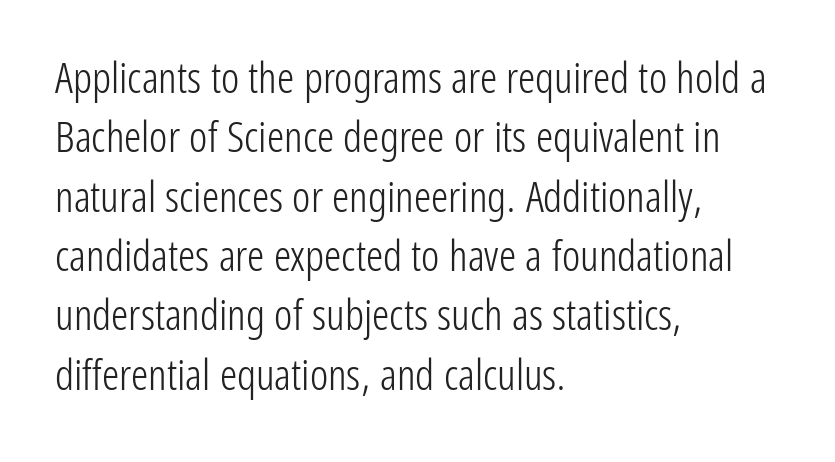
The rendering uses a moderate line-height, typical for paragraphs. This reads as an unemphasized weight, regular at the heaviest. Line starts are locked; line ends wander. Bare-footed words on every line. Ordinary non-slanted type is in use. How are the letters spaced? Ordinarily, with no added tracking.
